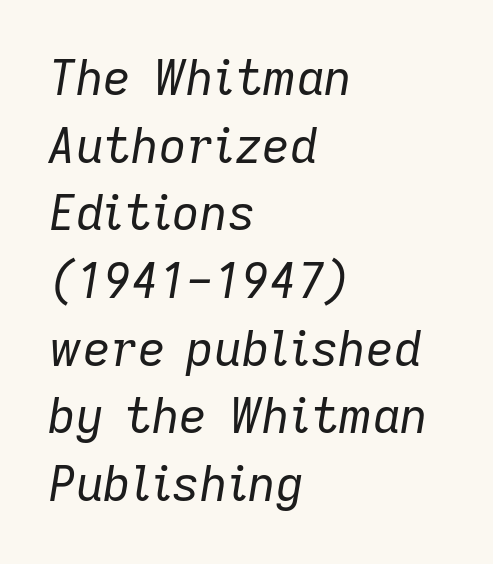
Think of a printed novel: that variable character pitch is what you see here. Tracking value appears to be zero — textbook default spacing. Is there much room between lines? A standard amount, neither cramped nor airy. The typeface has the unassuming heft of standard copy or less. Does the lettering tilt? It does — this is italic. Layout note: lines flush left.
